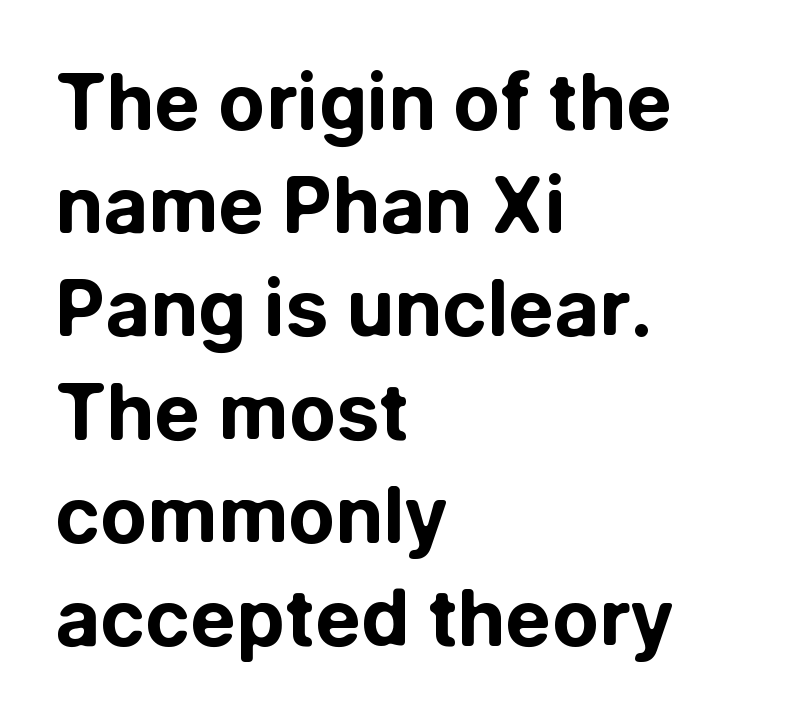
The image shows 77 px bold sans-serif type, upright; set left-aligned, normal line spacing (1.34x), normal letter spacing, not underlined; low stroke contrast and a medium x-height.
